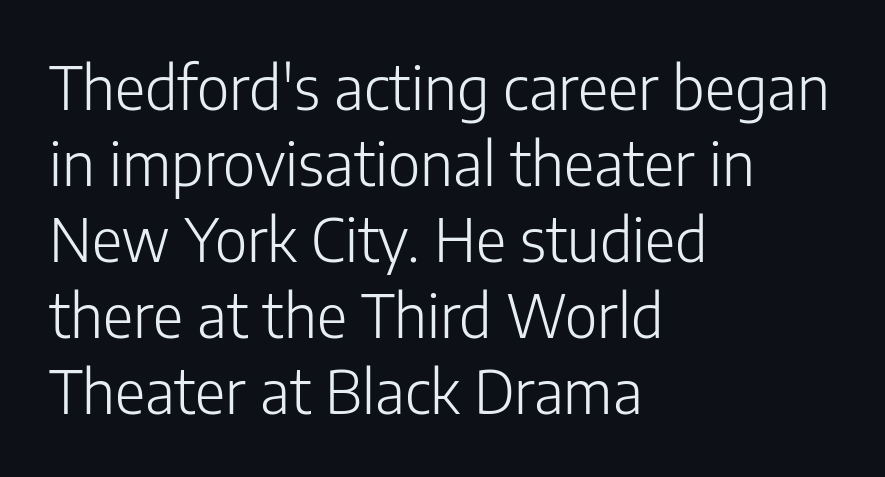
The image shows 59 px light sans-serif type, upright; set left-aligned, normal line spacing (1.29x), normal letter spacing, not underlined; low stroke contrast and a medium x-height.
